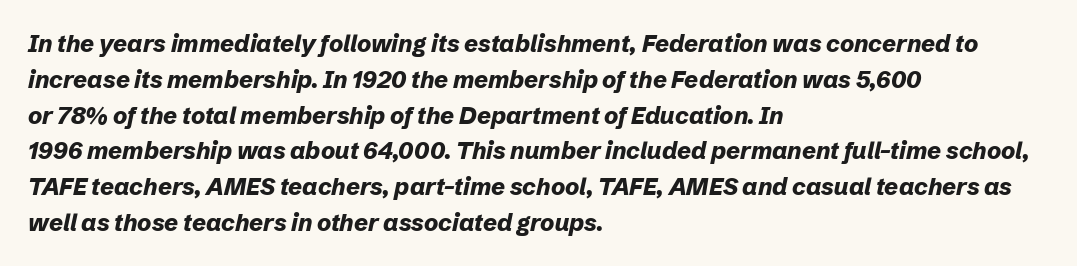
If you drew a line through each stem, it would be angled. This rendering features lettering with no underline. The typesetter chose a ragged-right arrangement here. Plenty of ink on the page — the face is bold. The passage shown has conventional tracking throughout. The block of text has a typical density, with ordinary space between rows.
